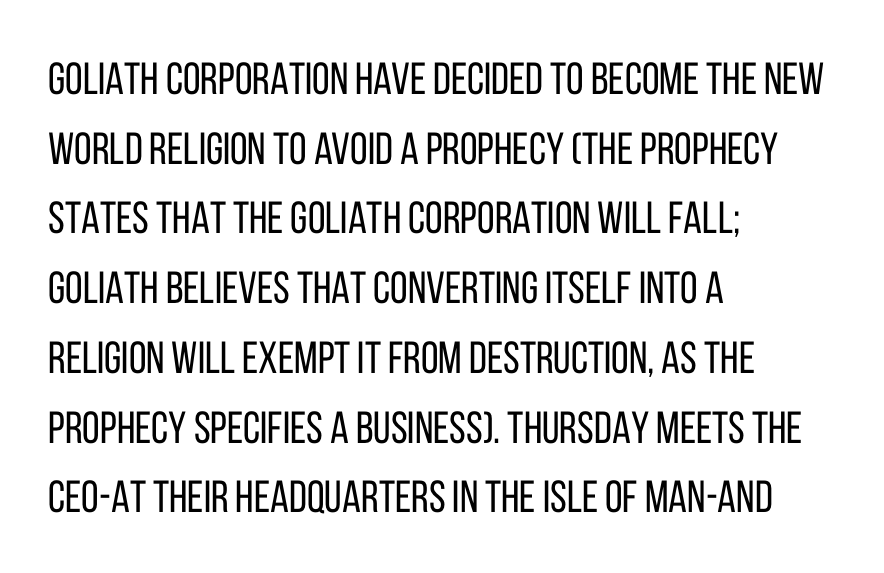
The image shows 45 px regular-weight, condensed sans-serif type, upright; set left-aligned, normal line spacing (1.55x), normal letter spacing, not underlined; low stroke contrast and a large x-height.
